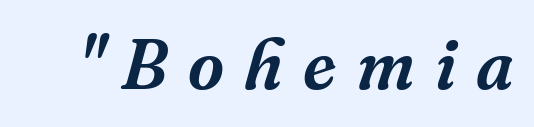
The image shows 70 px serif type, italic (leaning right); set unusually wide letter spacing (+0.29 em), not underlined; medium stroke contrast and a medium x-height.
